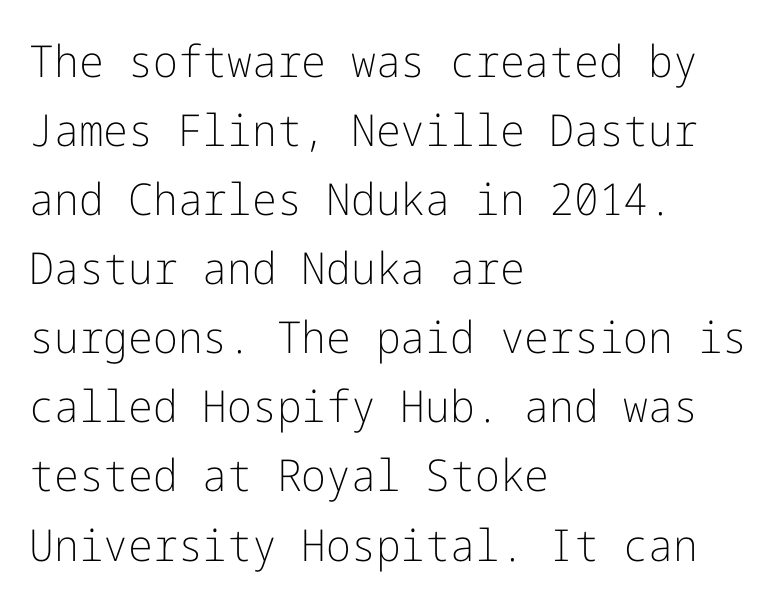
{"serif": "no", "italic": "no", "bold": "no", "weight": "light", "width": "normal", "stroke_contrast": "low", "x_height": "medium", "underline": "no", "align": "left", "line_spacing": "normal", "line_spacing_ratio": 1.57, "letter_spacing": "normal", "letter_spacing_em": 0.0, "glyph_px": 44}
